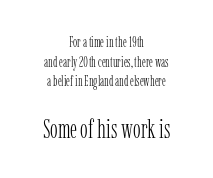
Weight: not bold — regular or lighter. Line spacing here is normal. Only glyphs here, with clear space below each row. No extra tracking has been applied to these lines.
